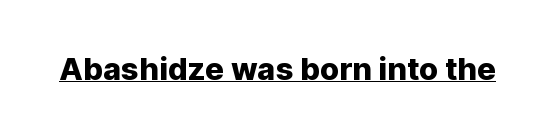
Q: Is the text italic (slanted)? A: No, it is upright.
Q: Is the typeface a serif or a sans-serif typeface? A: Sans-serif.
Q: Is the text underlined? A: Yes.
Q: Is the spacing between letters normal or unusually wide? A: Normal.
Q: Width (condensed, normal, or wide)? A: Normal.
Q: Stroke contrast? A: Low.
Q: x-height? A: Medium.
Q: Monospaced? A: No.
